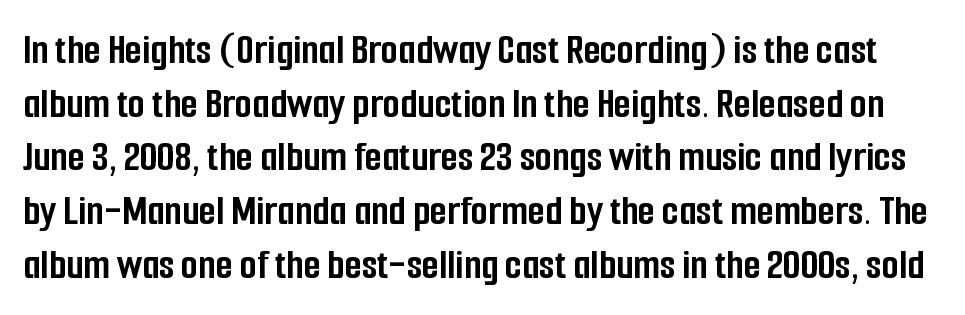
{"serif": "no", "italic": "no", "bold": "yes", "weight": "semibold", "width": "condensed", "stroke_contrast": "low", "x_height": "medium", "monospaced": "no", "underline": "no", "line_spacing_ratio": 1.22, "letter_spacing": "normal", "letter_spacing_em": 0.0, "glyph_px": 44}
